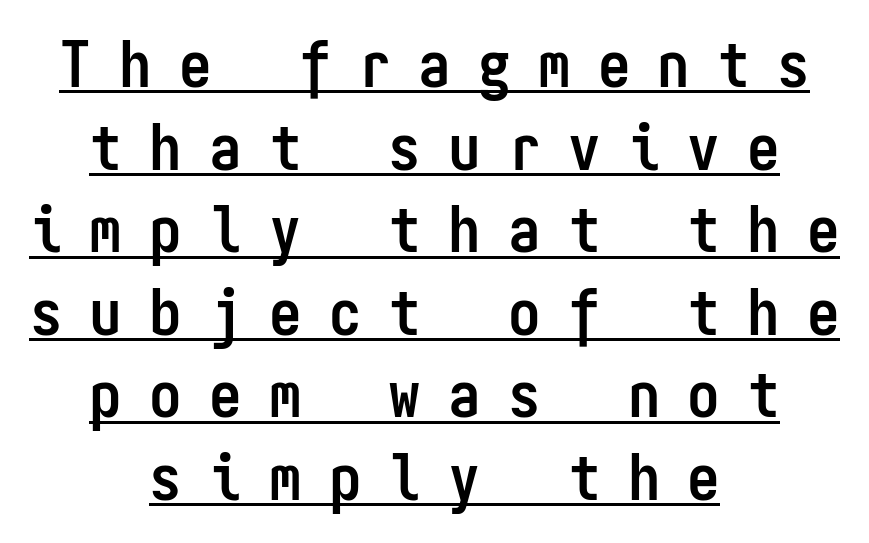
Fixed-width glyphs throughout — classic coding-font behaviour. The tracking jumps out immediately: characters are airy and widely separated. Honestly, the underline is the first thing you notice here. Regarding serifs, this sample does without them.
